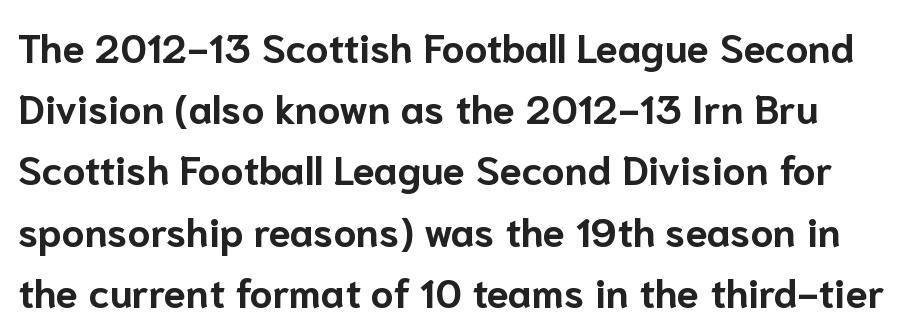
{"serif": "no", "italic": "no", "bold": "yes", "weight": "bold", "width": "normal", "stroke_contrast": "low", "x_height": "medium", "monospaced": "no", "underline": "no", "line_spacing": "normal", "line_spacing_ratio": 1.53, "letter_spacing": "normal", "letter_spacing_em": 0.0, "glyph_px": 40}
